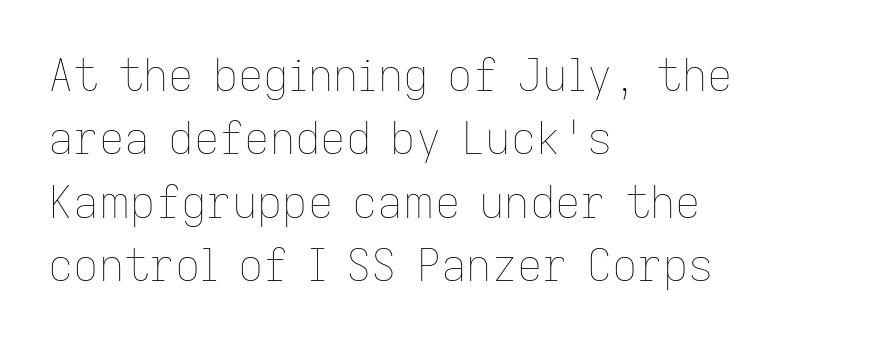
Q: Is the text bold? A: No.
Q: Is the text italic (slanted)? A: No, it is upright.
Q: Is the text underlined? A: No.
Q: How is the paragraph aligned? A: Left-aligned.
Q: Is the spacing between letters normal or unusually wide? A: Normal.
Q: Is the spacing between lines tight, normal or loose? A: Normal.
Q: Width (condensed, normal, or wide)? A: Normal.
Q: Stroke contrast? A: Low.
Q: x-height? A: Medium.
Q: Monospaced? A: No.
